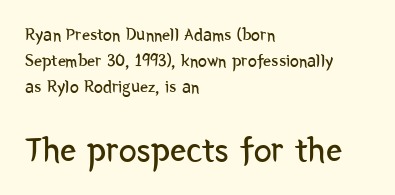
{"serif": "no", "italic": "no", "bold": "no", "weight": "regular", "width": "condensed", "stroke_contrast": "low", "x_height": "medium", "monospaced": "no", "underline": "no", "align": "left", "line_spacing": "normal", "line_spacing_ratio": 1.45, "letter_spacing": "normal", "letter_spacing_em": 0.0, "larger_block": "second", "size_ratio": 2.0, "glyph_px": 36}
